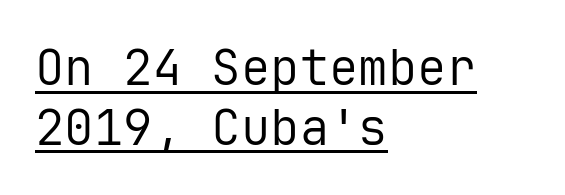
{"serif": "no", "italic": "no", "bold": "no", "weight": "regular", "width": "normal", "stroke_contrast": "low", "x_height": "medium", "monospaced": "yes", "underline": "yes", "align": "left", "line_spacing_ratio": 1.22, "letter_spacing": "normal", "letter_spacing_em": 0.0, "glyph_px": 49}
